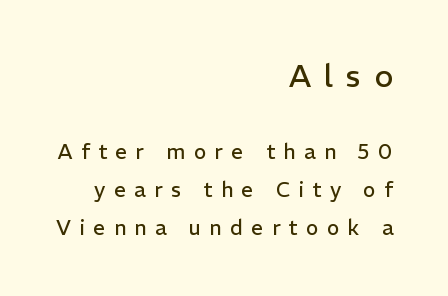
{"serif": "no", "italic": "no", "bold": "no", "weight": "regular", "width": "normal", "stroke_contrast": "low", "x_height": "medium", "monospaced": "no", "underline": "no", "align": "right", "line_spacing_ratio": 1.8, "letter_spacing": "wide", "letter_spacing_em": 0.4, "larger_block": "first", "size_ratio": 1.52, "glyph_px": 32}
